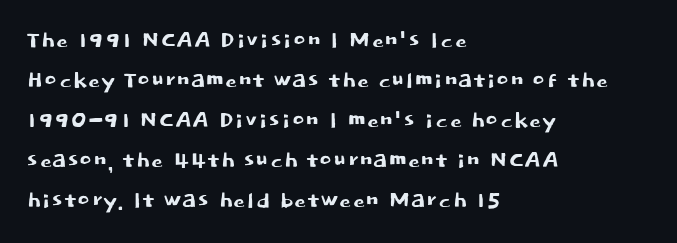
{"serif": "no", "italic": "no", "width": "normal", "stroke_contrast": "low", "x_height": "large", "monospaced": "no", "underline": "no", "align": "left", "line_spacing": "normal", "line_spacing_ratio": 1.33, "letter_spacing": "normal", "letter_spacing_em": 0.0, "glyph_px": 30}
